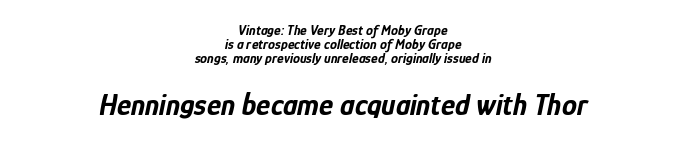
Here the glyphs are tracked normally, forming tight word shapes. The letters in the lower block stand taller than those in the block above. This sample uses an oblique cut, with every glyph tilted off the vertical. Weight check: bold — yes, fully. The lines in this sample share a center point and differ in where they start and stop.
